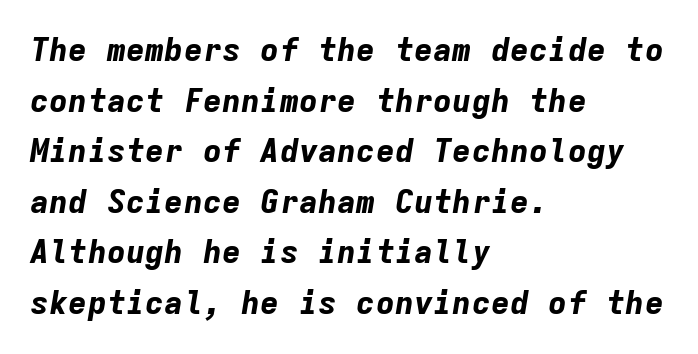
Q: Is the text bold? A: Yes.
Q: Is the text italic (slanted)? A: Yes, it leans right by about 9 degrees.
Q: Is the text underlined? A: No.
Q: How is the paragraph aligned? A: Left-aligned.
Q: Is the spacing between letters normal or unusually wide? A: Normal.
Q: Is the spacing between lines tight, normal or loose? A: Normal.
Q: Width (condensed, normal, or wide)? A: Normal.
Q: Stroke contrast? A: Low.
Q: x-height? A: Medium.
Q: Monospaced? A: Yes.
